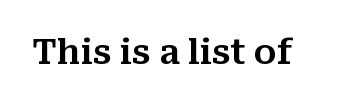
Q: Is the text italic (slanted)? A: No, it is upright.
Q: Is the typeface a serif or a sans-serif typeface? A: Serif.
Q: Is the text underlined? A: No.
Q: Is the spacing between letters normal or unusually wide? A: Normal.
Q: Width (condensed, normal, or wide)? A: Normal.
Q: Stroke contrast? A: Medium.
Q: x-height? A: Medium.
Q: Monospaced? A: No.
